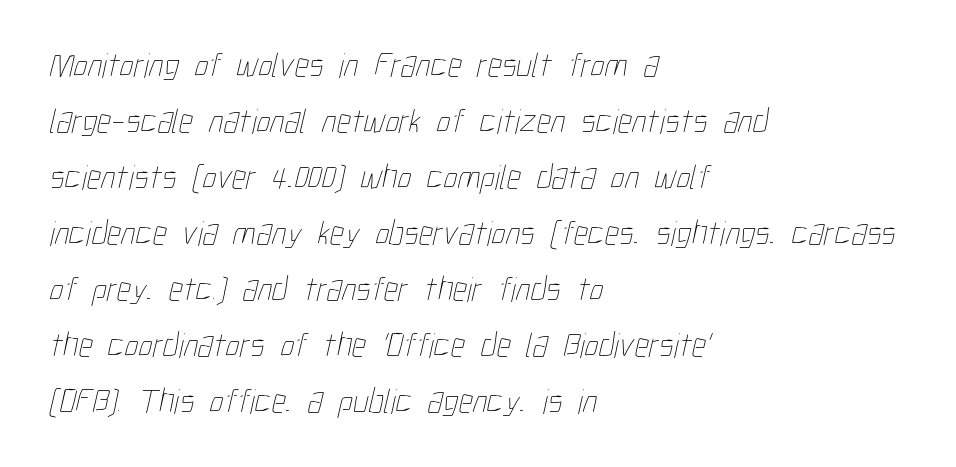
Q: Is the text bold? A: No.
Q: Is the text underlined? A: No.
Q: How is the paragraph aligned? A: Left-aligned.
Q: Is the spacing between letters normal or unusually wide? A: Normal.
Q: Is the spacing between lines tight, normal or loose? A: Normal.
Q: Width (condensed, normal, or wide)? A: Condensed.
Q: Stroke contrast? A: Low.
Q: x-height? A: Medium.
Q: Monospaced? A: No.
